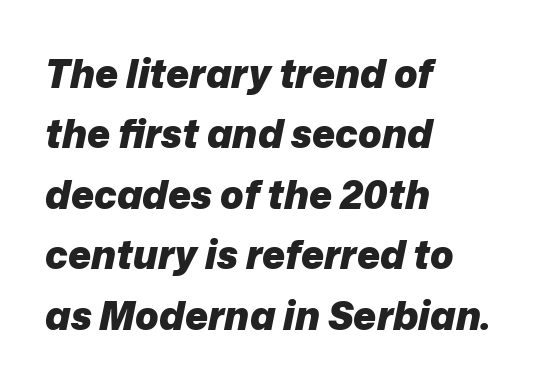
The specimen reads as italic at a glance. Each letter keeps its own natural width here, so spacing adapts to shape. Typographic density is high because the face is bold. Students, note that the glyphs here touch the page at normal intervals. Descenders are the only things crossing below the line.
